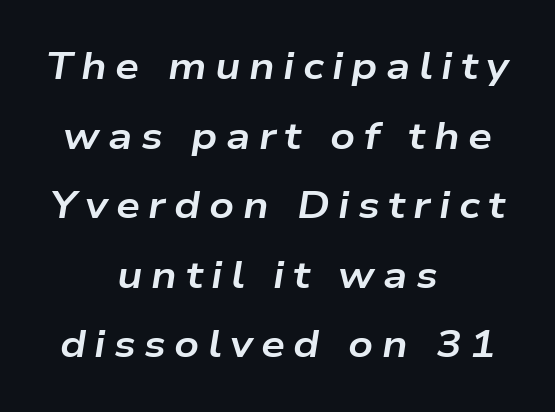
{"italic": "yes", "lean": "right", "slant_degrees": 9, "bold": "yes", "weight": "bold", "width": "wide", "stroke_contrast": "low", "x_height": "medium", "monospaced": "no", "underline": "no", "align": "center", "line_spacing_ratio": 1.83, "letter_spacing": "wide", "letter_spacing_em": 0.22, "glyph_px": 38}
